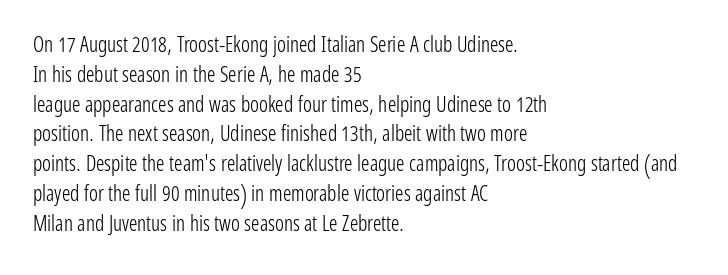
The image shows 21 px text type, upright; set left-aligned, normal line spacing (1.42x), normal letter spacing, not underlined.
